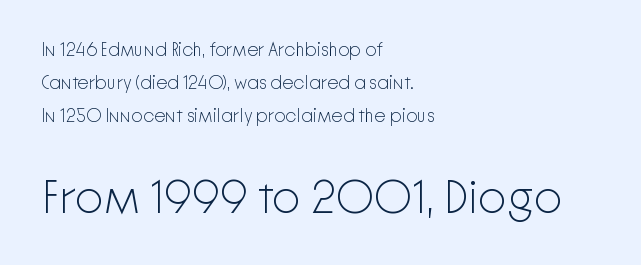
{"serif": "no", "italic": "no", "bold": "no", "weight": "light", "width": "normal", "stroke_contrast": "low", "x_height": "medium", "monospaced": "no", "underline": "no", "align": "left", "line_spacing_ratio": 1.82, "letter_spacing": "normal", "letter_spacing_em": 0.0, "larger_block": "second", "size_ratio": 2.56, "glyph_px": 46}
